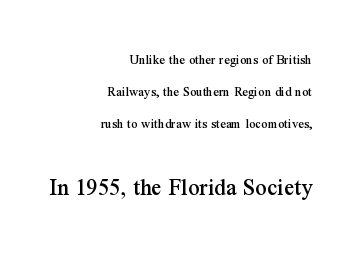
The image shows 25 px text type, upright; set right-aligned, loose line spacing (2.28x), normal letter spacing, not underlined; the second (bottom) block is 1.79x larger.
